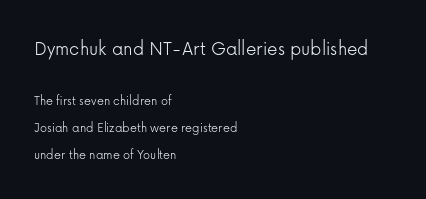
The image shows 21 px text type, upright; set left-aligned, loose line spacing (1.93x), normal letter spacing, not underlined; the first (top) block is 1.5x larger.
